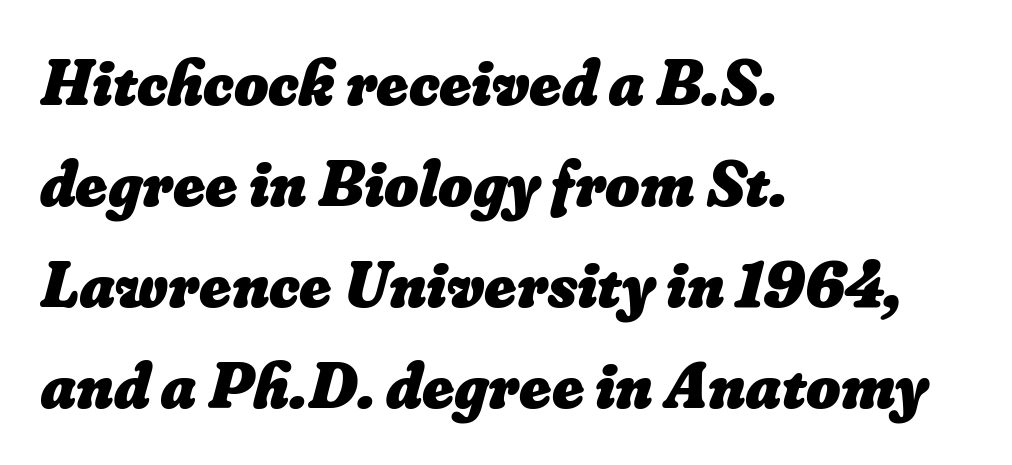
{"bold": "yes", "weight": "heavy", "width": "normal", "stroke_contrast": "low", "x_height": "small", "monospaced": "no", "underline": "no", "align": "left", "line_spacing": "normal", "line_spacing_ratio": 1.53, "letter_spacing": "normal", "letter_spacing_em": 0.0, "glyph_px": 66}
